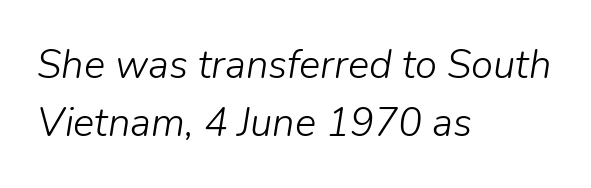
{"italic": "yes", "lean": "right", "slant_degrees": 9, "bold": "no", "weight": "light", "width": "normal", "stroke_contrast": "low", "x_height": "medium", "monospaced": "no", "underline": "no", "align": "left", "line_spacing": "normal", "line_spacing_ratio": 1.45, "letter_spacing": "normal", "letter_spacing_em": 0.0, "glyph_px": 40}
